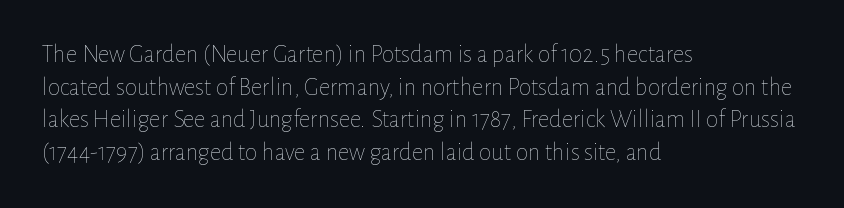
The image shows 25 px text type, upright; set left-aligned, normal line spacing (1.31x), normal letter spacing, not underlined.
